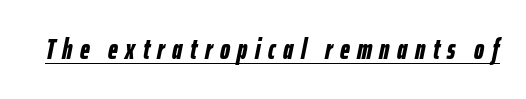
{"italic": "yes", "lean": "right", "slant_degrees": 12, "bold": "yes", "weight": "bold", "width": "condensed", "stroke_contrast": "low", "x_height": "medium", "monospaced": "no", "underline": "yes", "letter_spacing": "wide", "letter_spacing_em": 0.27, "glyph_px": 28}
